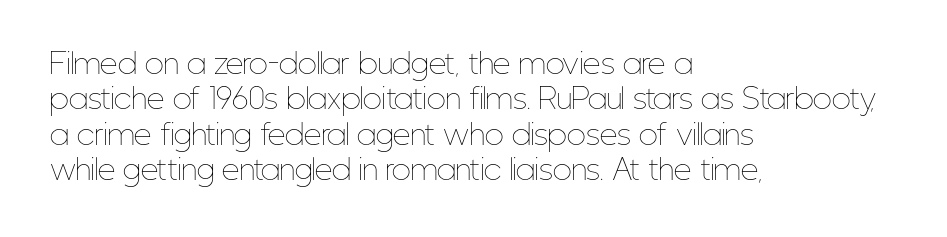
Q: Is the text bold? A: No.
Q: Is the text italic (slanted)? A: No, it is upright.
Q: Is the text underlined? A: No.
Q: How is the paragraph aligned? A: Left-aligned.
Q: Is the spacing between letters normal or unusually wide? A: Normal.
Q: Is the spacing between lines tight, normal or loose? A: Normal.
Q: Width (condensed, normal, or wide)? A: Condensed.
Q: Stroke contrast? A: Low.
Q: x-height? A: Medium.
Q: Monospaced? A: No.
